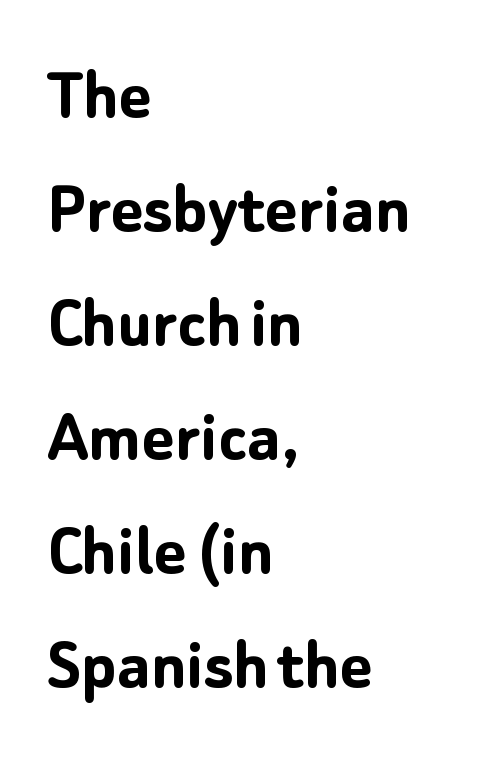
The image shows 77 px semibold sans-serif type, upright; set left-aligned, normal line spacing (1.48x), normal letter spacing, not underlined; low stroke contrast and a medium x-height.
